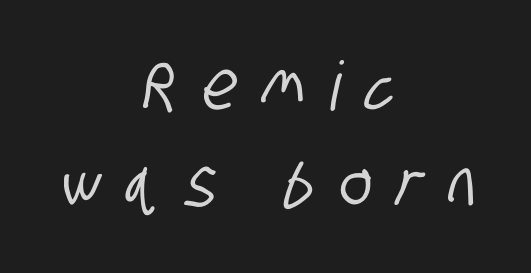
The string is rendered with underlining switched off. Tracking here is generous; glyphs stand well apart from one another. Summary of vertical rhythm: regular, with standard interline spacing. Varying glyph widths throughout — classic text-font behaviour. The font family rendered here belongs to the sans-serif group.
